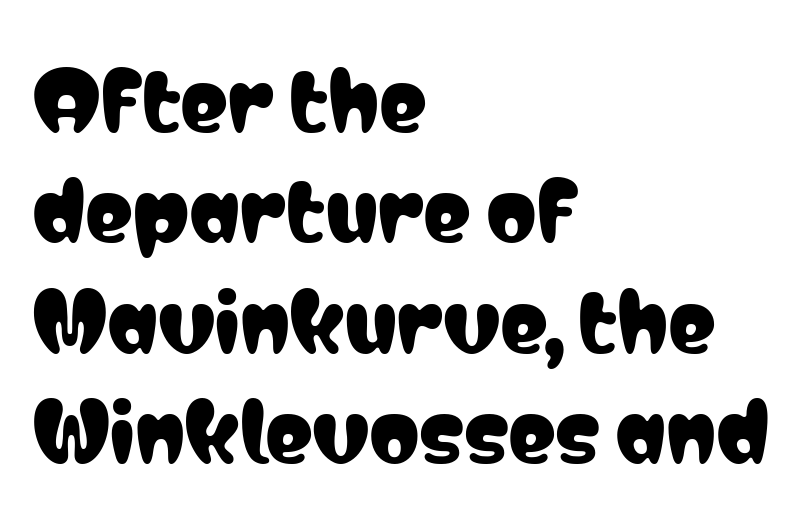
Bare-footed words on every line. What stands out about the letter spacing? Nothing — it is the standard amount. This sample uses a sans-serif face. These lines stack with their left ends in a neat column. Is there any slant? The stems are plumb. You could not count columns in this text — the font is proportionally spaced.
